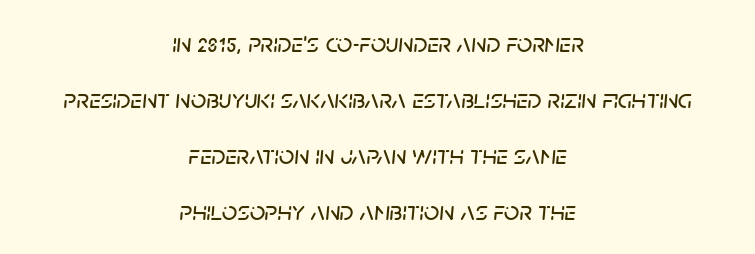
Q: Is the text italic (slanted)? A: Yes, it leans right by about 5 degrees.
Q: Is the text underlined? A: No.
Q: How is the paragraph aligned? A: Centered.
Q: Is the spacing between letters normal or unusually wide? A: Normal.
Q: Is the spacing between lines tight, normal or loose? A: Loose.
